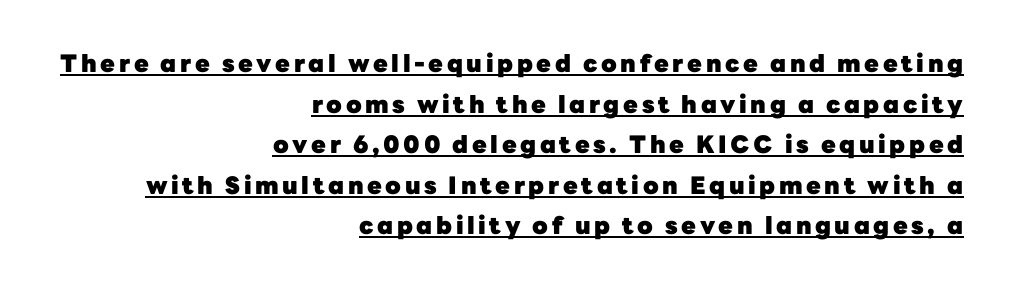
The image shows 24 px bold type, upright; set right-aligned, normal line spacing (1.69x), underlined.
